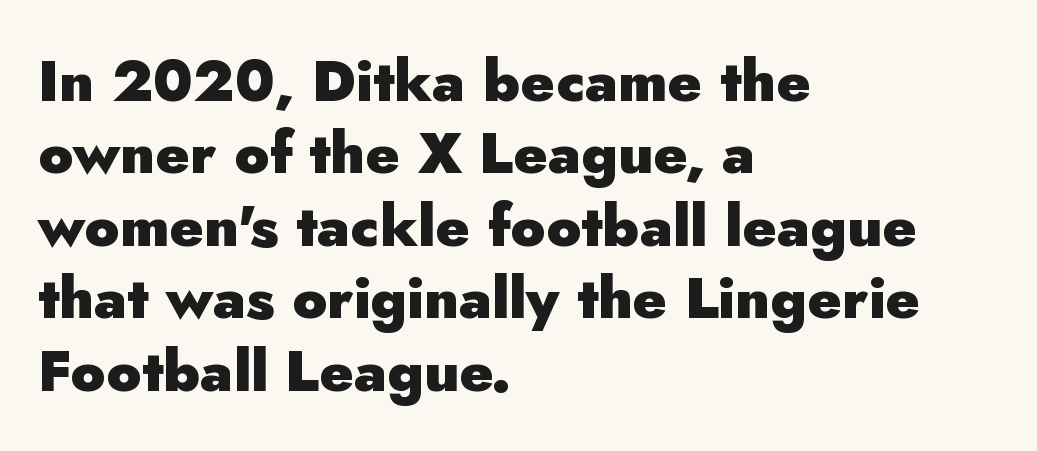
Left-aligned paragraph, ragged on the right. Any mark beneath the type? The region is blank. The font is running at its bold setting. Is the letter spacing exaggerated? No — it looks like the ordinary default. You could not count columns in this text — the font is proportionally spaced.
